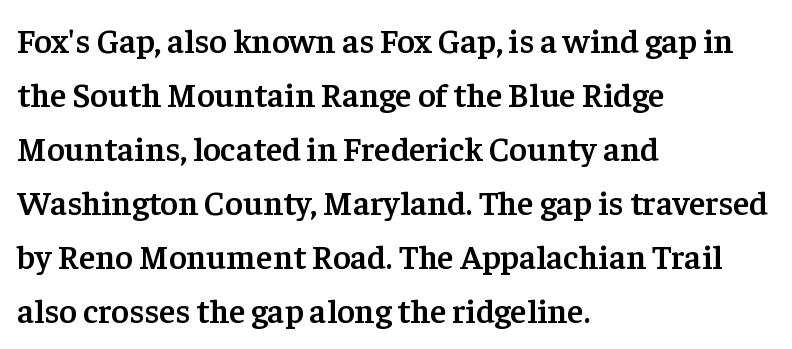
The image shows 34 px semibold serif type, upright; set left-aligned, normal line spacing (1.59x), normal letter spacing, not underlined; low stroke contrast and a medium x-height.
